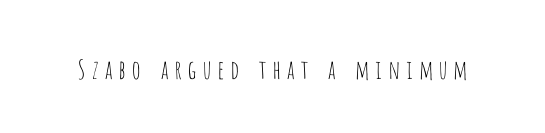
The image shows 26 px text type, upright; set not underlined.
